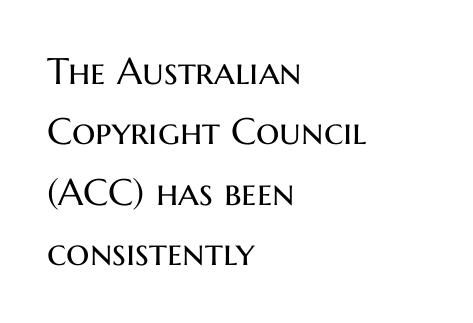
Bare-footed words on every line. These lines keep a tight, regular rhythm from letter to letter. The characters display no serif detailing; their extremities are plain. Honestly, the row spacing looks completely unremarkable. Do the characters align in a grid? No, the font is proportional.
